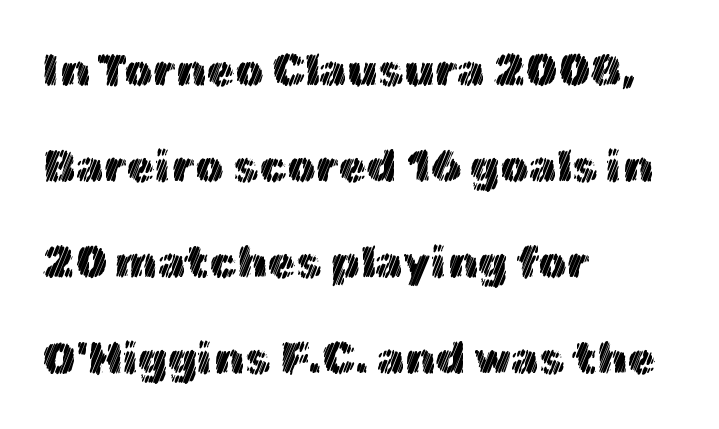
Q: Is the text italic (slanted)? A: No, it is upright.
Q: Is the text underlined? A: No.
Q: How is the paragraph aligned? A: Left-aligned.
Q: Is the spacing between letters normal or unusually wide? A: Normal.
Q: Is the spacing between lines tight, normal or loose? A: Loose.
Q: Width (condensed, normal, or wide)? A: Normal.
Q: x-height? A: Medium.
Q: Monospaced? A: No.
